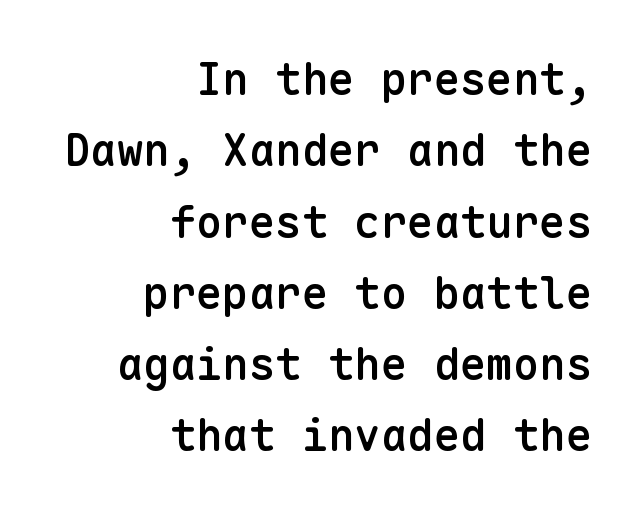
A typesetter would call this zero additional tracking. When letters stand straight like this, we call the style roman or upright. Rule under the text: the space is simply empty. Short and long lines alike share a common ending point at right.
